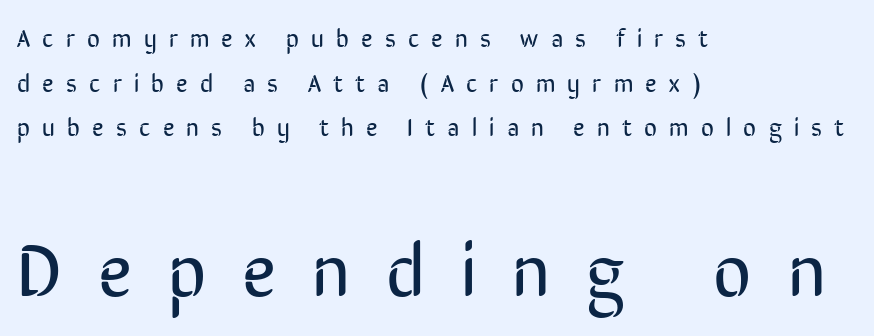
The image shows 74 px regular-weight, condensed sans-serif type, upright; set left-aligned, line spacing 1.79x, unusually wide letter spacing (+0.49 em), not underlined; the second (bottom) block is 2.96x larger; low stroke contrast and a medium x-height.
